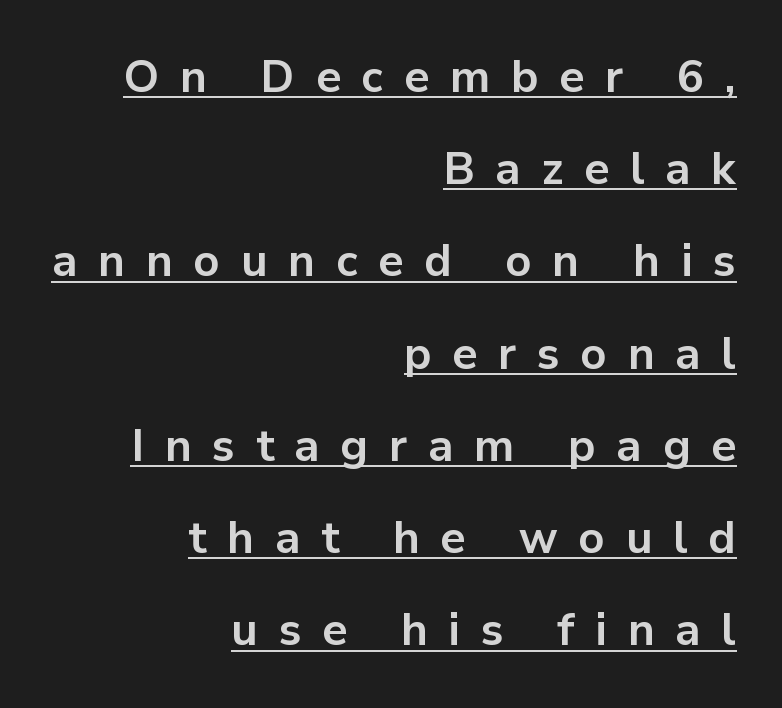
The image shows 45 px bold sans-serif type, upright; set right-aligned, loose line spacing (2.05x), unusually wide letter spacing (+0.46 em), underlined; low stroke contrast and a medium x-height.
